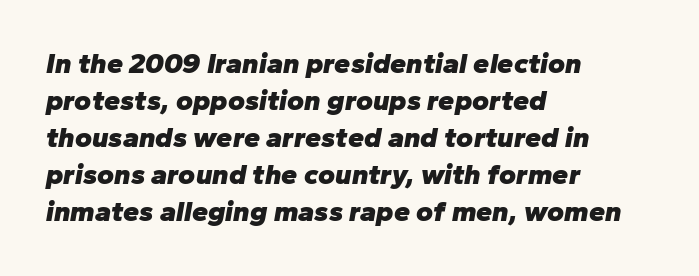
{"italic": "yes", "lean": "right", "slant_degrees": 10, "bold": "yes", "weight": "heavy", "width": "normal", "stroke_contrast": "low", "x_height": "medium", "monospaced": "no", "underline": "no", "align": "left", "line_spacing": "normal", "line_spacing_ratio": 1.28, "letter_spacing": "normal", "letter_spacing_em": 0.0, "glyph_px": 29}
